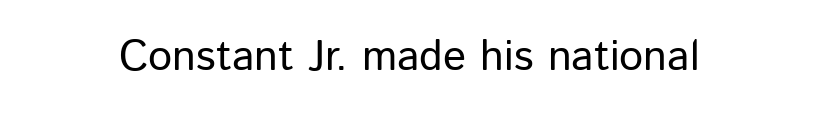
The image shows 43 px sans-serif type, upright; set normal letter spacing, not underlined; low stroke contrast and a medium x-height.
